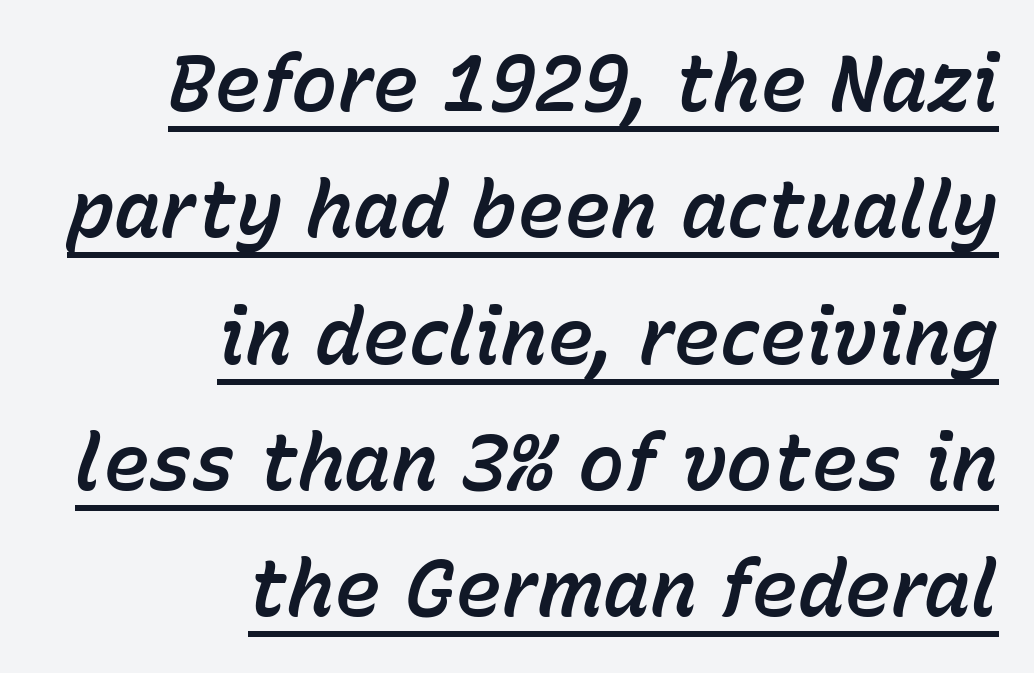
{"italic": "yes", "lean": "right", "slant_degrees": 15, "width": "normal", "stroke_contrast": "low", "x_height": "medium", "monospaced": "no", "underline": "yes", "align": "right", "line_spacing": "normal", "line_spacing_ratio": 1.62, "letter_spacing": "normal", "letter_spacing_em": 0.0, "glyph_px": 78}
